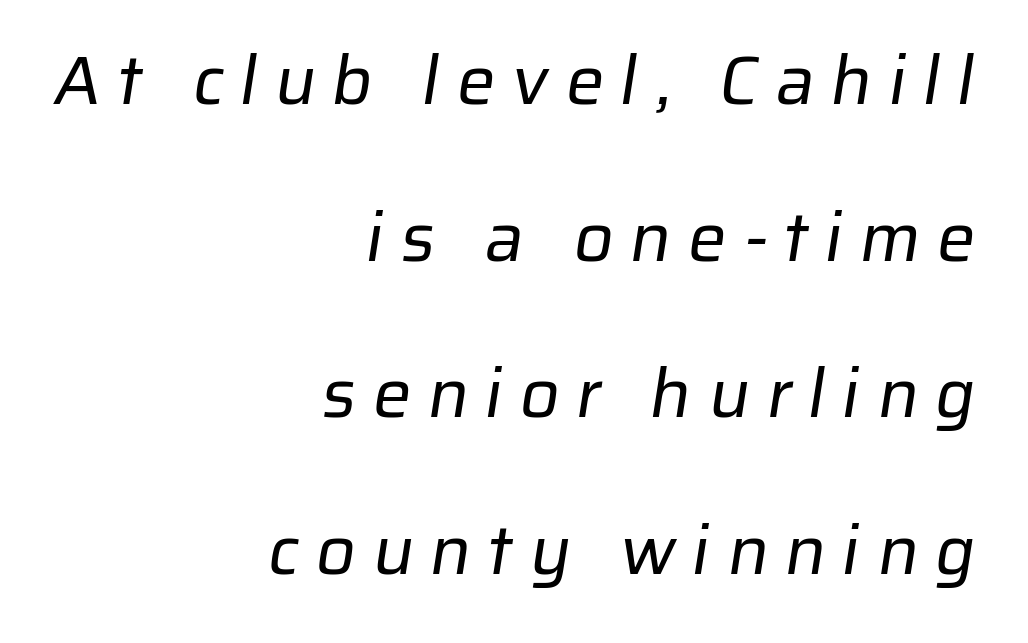
{"serif": "no", "bold": "no", "weight": "regular", "width": "normal", "stroke_contrast": "low", "x_height": "medium", "monospaced": "no", "underline": "no", "align": "right", "line_spacing": "loose", "line_spacing_ratio": 2.27, "letter_spacing": "wide", "letter_spacing_em": 0.24, "glyph_px": 69}
